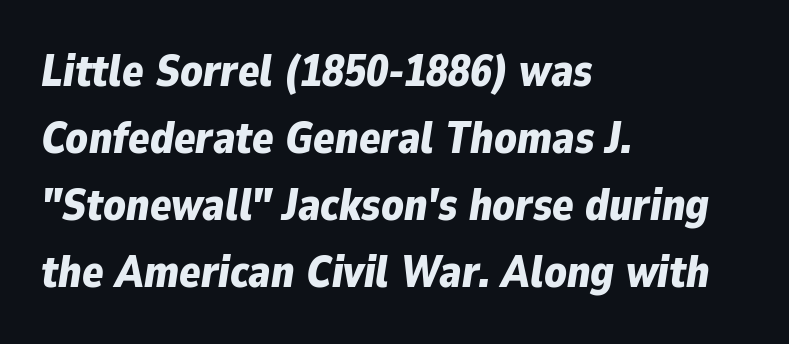
Varying glyph widths throughout — classic text-font behaviour. The passage shown is emphatically bold. The lines are quadded left. Nobody drew a line under any word here. Italic: yes, the glyphs are oblique. These lines sit exactly where default settings would place them.
